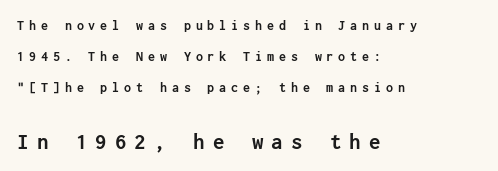
The sample has been set heavy, in full bold. The text block is weighted toward the left margin, trailing off unevenly rightward. Which chunk is bigger? The second one — the bottom block dwarfs the top. Someone cranked the tracking dial way up on this one. Loosely led — the rows are spread out.
